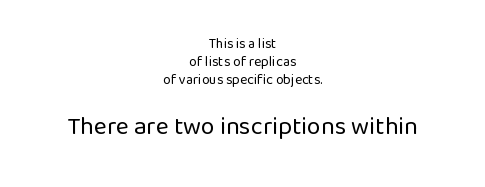
The face looks like a standard text weight, possibly lighter. Glance below the letters and you will spot only blank space. No extra tracking has been applied to these lines. Style check: upright. The block of text has a typical density, with ordinary space between rows.
